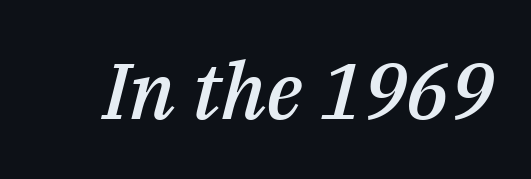
{"italic": "yes", "lean": "right", "slant_degrees": 14, "bold": "semi", "weight": "semibold", "width": "normal", "stroke_contrast": "medium", "x_height": "medium", "monospaced": "no", "underline": "no", "letter_spacing": "normal", "letter_spacing_em": 0.0, "glyph_px": 79}
